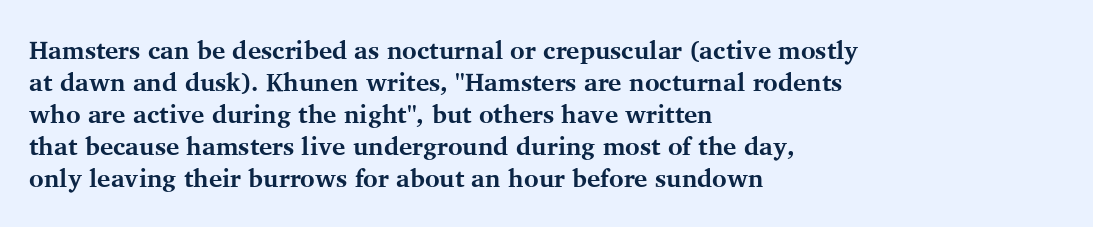
The typesetter chose a ragged-right arrangement here. The line texture is even and compact thanks to regular tracking. Summary of weight: heavy, a full bold. Vertically, the passage feels balanced, rows spaced as you'd expect. In terms of posture, this sample is upright.
